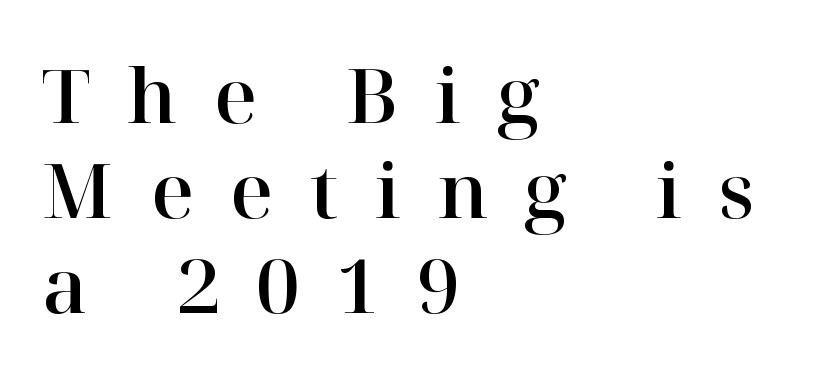
The image shows 75 px serif type, upright; set left-aligned, normal line spacing (1.27x), unusually wide letter spacing (+0.48 em), not underlined; high stroke contrast and a medium x-height.
